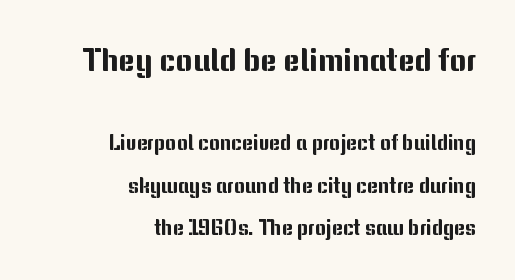
The image shows 32 px sans-serif type, upright; set right-aligned, loose line spacing (2.02x), normal letter spacing, not underlined; the first (top) block is 1.52x larger; medium stroke contrast and a medium x-height.
